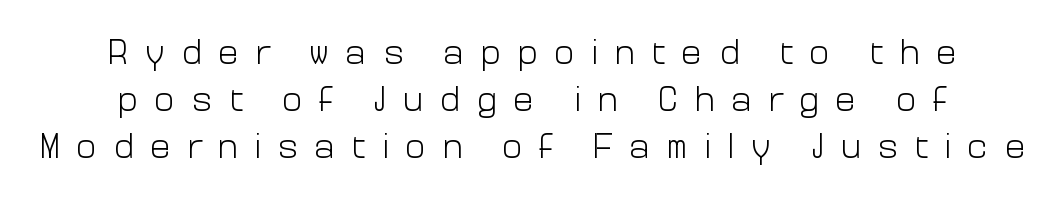
Underlining? Definitely not there. Check where the strokes stop: nothing finishes them off — pure sans. Tall strokes in this sample are plumb rather than angled. Successive baselines arrive at the customary interval. The typesetting does not lean heavy: it is not bold. Compared with typical body copy, the letter spacing here is much looser.
